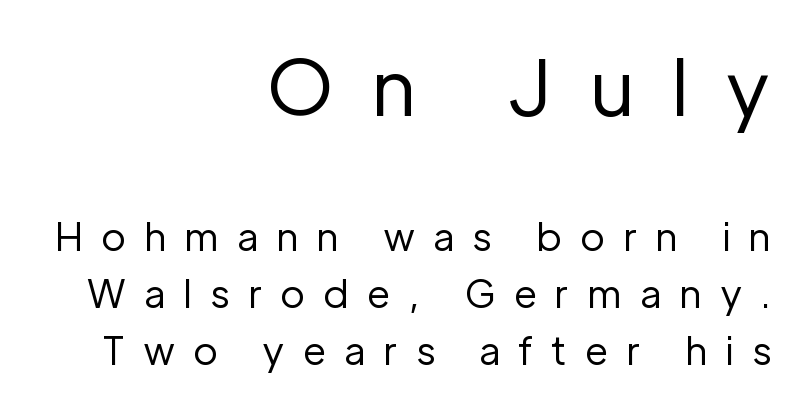
The type is letterspaced generously, with wide tracking. The rendering shows plain stroke endings on the letterforms — a sans-serif design. The designer gave the opening block more size than the closing block. Beneath every word, the page is bare.
